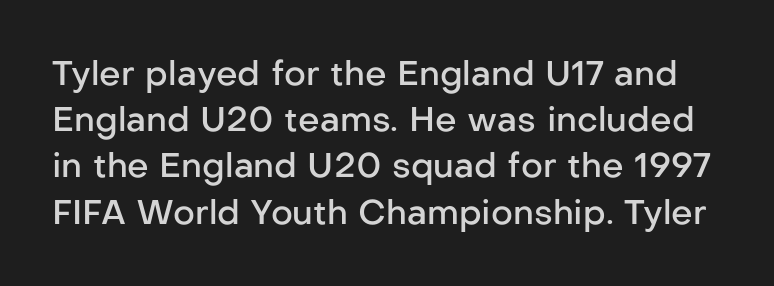
These lines were composed using upright roman letters. Characters follow at the spacing the type designer built in. Heft: intermediate — a semibold. How would I describe the line gaps? Plain and ordinary.
